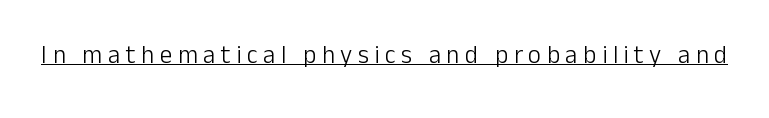
Q: Is the text bold? A: No.
Q: Is the text italic (slanted)? A: No, it is upright.
Q: Is the text underlined? A: Yes.
Q: Is the spacing between letters normal or unusually wide? A: Unusually wide.
